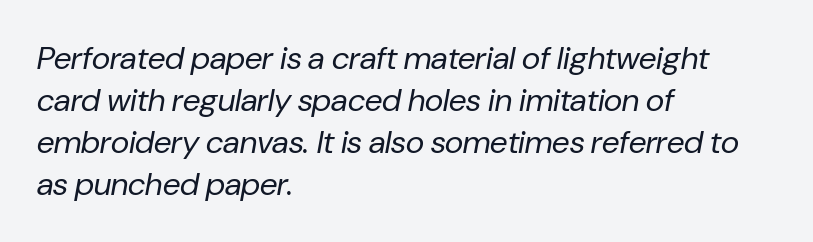
Letters have the restrained weight of plain body copy at most. Is there much room between lines? A standard amount, neither cramped nor airy. Casual observation: everything's shoved over to the left. Words appear dense and cohesive because spacing is normal. A typesetter would call this proportional, since set widths differ per character. Has an underline been added? It has not.
